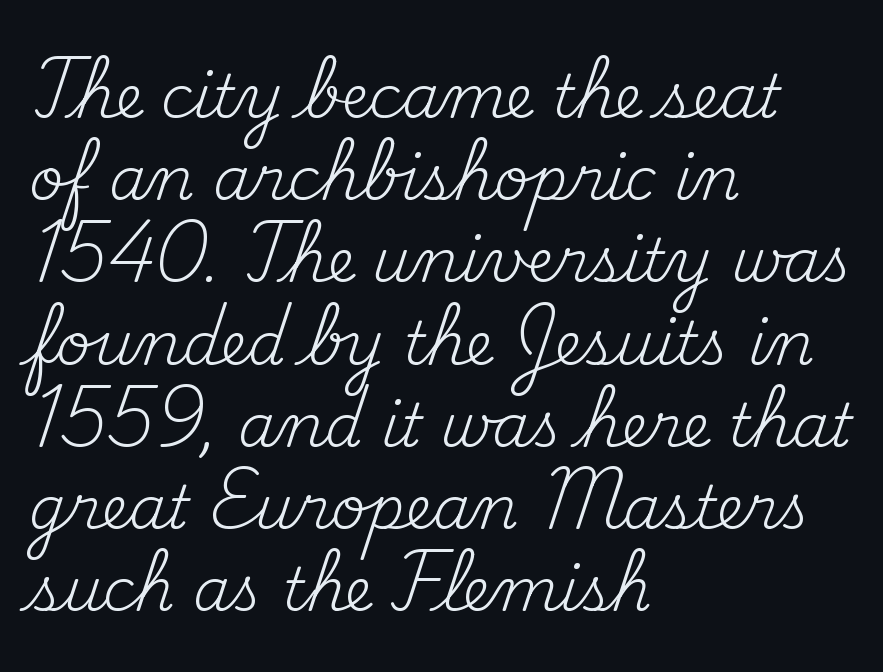
The image shows 60 px regular-weight serif type; set left-aligned, normal line spacing (1.37x), normal letter spacing, not underlined; medium stroke contrast and a small x-height.
